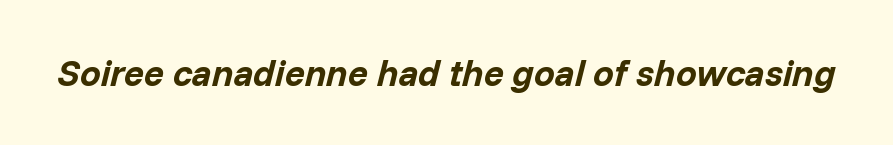
Has an underline been added? It has not. Varying glyph widths throughout — classic text-font behaviour. Yep, that's italic — everything's leaning. Standard letterfit; no display-style spreading of the glyphs. These words are printed bold, with thick strokes throughout.
